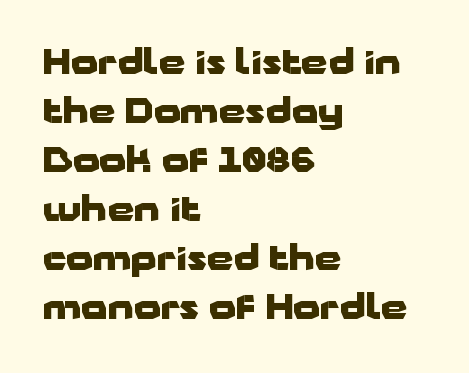
The type sits square on the baseline with zero lean. Leading matches the norm, producing a regular column. The rendering keeps characters at their native spacing. Check where the strokes stop: nothing finishes them off — pure sans.
